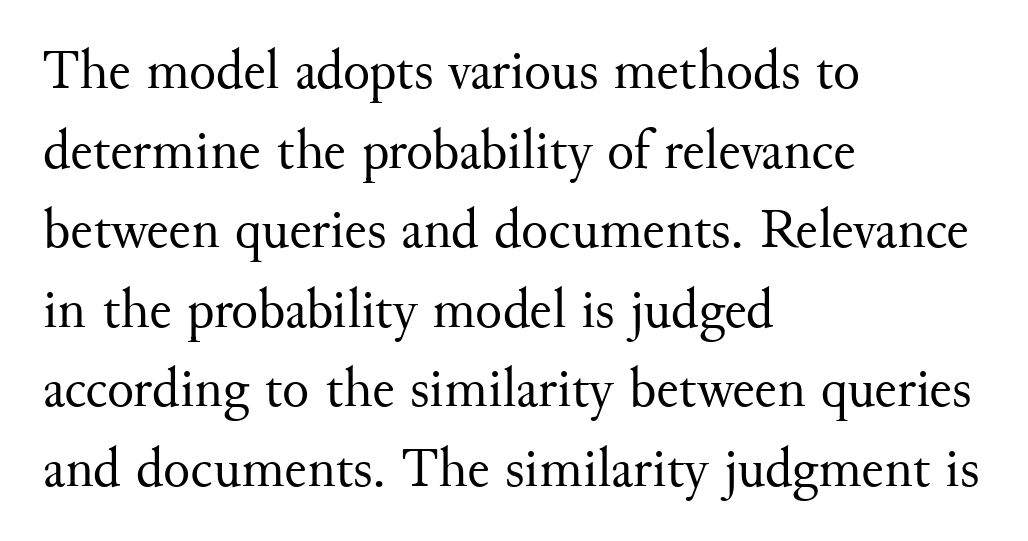
The image shows 56 px regular-weight serif type, upright; set left-aligned, normal line spacing (1.42x), normal letter spacing, not underlined; medium stroke contrast and a small x-height.
